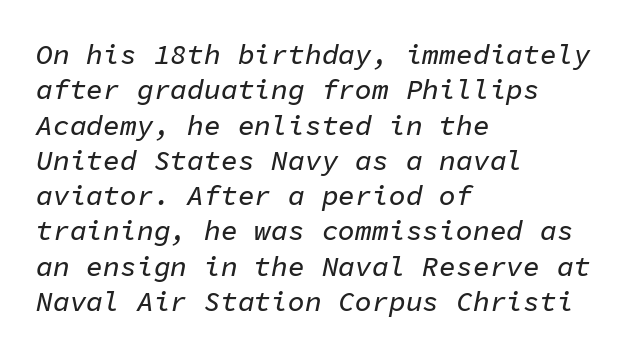
Compared with ordinary roman type, these characters are visibly tilted. Has an underline been added? It has not. Normally led — the rows are evenly, conventionally spaced. The passage shown is typed in a monospace face where columns stay perfectly aligned. Caption: multi-line text, flush left, ragged right.
